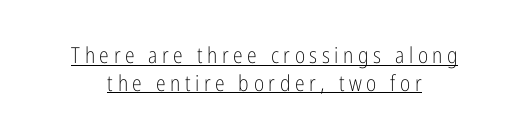
The image shows 22 px text type, upright; set centered, normal line spacing (1.26x), unusually wide letter spacing (+0.21 em), underlined.
